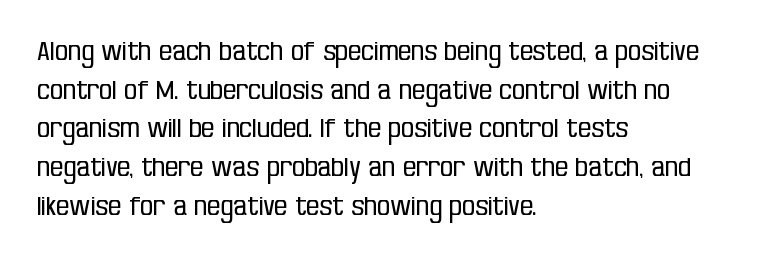
{"italic": "no", "bold": "no", "underline": "no", "align": "left", "line_spacing": "normal", "line_spacing_ratio": 1.49, "letter_spacing": "normal", "letter_spacing_em": 0.0, "glyph_px": 26}
